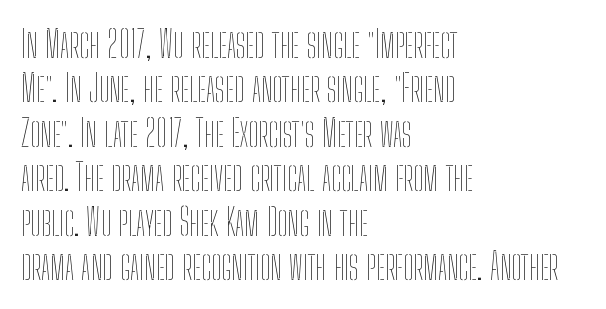
Q: Is the text bold? A: No.
Q: Is the text italic (slanted)? A: No, it is upright.
Q: Is the text underlined? A: No.
Q: How is the paragraph aligned? A: Left-aligned.
Q: Is the spacing between letters normal or unusually wide? A: Normal.
Q: Width (condensed, normal, or wide)? A: Condensed.
Q: Stroke contrast? A: Low.
Q: x-height? A: Medium.
Q: Monospaced? A: No.
